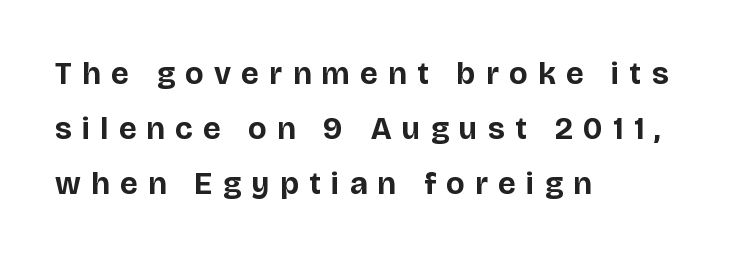
{"serif": "no", "italic": "no", "bold": "yes", "weight": "bold", "width": "normal", "stroke_contrast": "low", "x_height": "large", "monospaced": "no", "underline": "no", "align": "left", "line_spacing_ratio": 1.77, "letter_spacing": "wide", "letter_spacing_em": 0.34, "glyph_px": 31}
